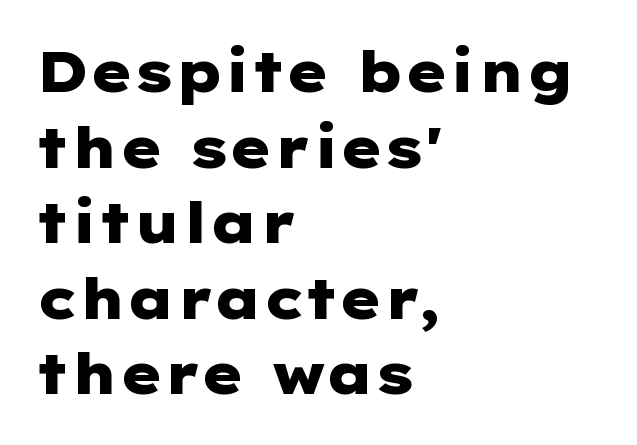
Q: Is the text bold? A: Yes.
Q: Is the text italic (slanted)? A: No, it is upright.
Q: Is the typeface a serif or a sans-serif typeface? A: Sans-serif.
Q: Is the text underlined? A: No.
Q: How is the paragraph aligned? A: Left-aligned.
Q: Is the spacing between letters normal or unusually wide? A: Normal.
Q: Is the spacing between lines tight, normal or loose? A: Normal.
Q: Width (condensed, normal, or wide)? A: Wide.
Q: Stroke contrast? A: Low.
Q: x-height? A: Medium.
